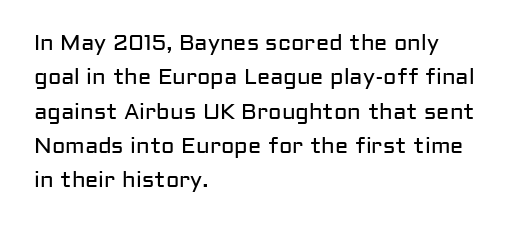
Q: Is the text bold? A: No.
Q: Is the text italic (slanted)? A: No, it is upright.
Q: Is the text underlined? A: No.
Q: How is the paragraph aligned? A: Left-aligned.
Q: Is the spacing between letters normal or unusually wide? A: Normal.
Q: Is the spacing between lines tight, normal or loose? A: Normal.
